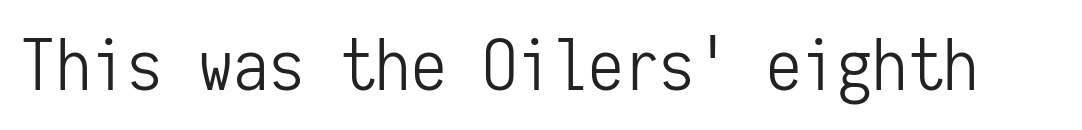
{"serif": "no", "italic": "no", "bold": "no", "weight": "light", "width": "condensed", "stroke_contrast": "low", "x_height": "medium", "monospaced": "yes", "underline": "no", "letter_spacing": "normal", "letter_spacing_em": 0.0, "glyph_px": 71}
